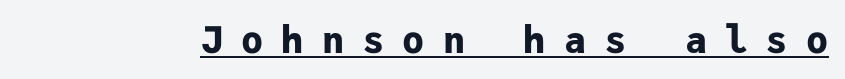
Q: Is the text bold? A: Yes.
Q: Is the text italic (slanted)? A: No, it is upright.
Q: Is the typeface a serif or a sans-serif typeface? A: Sans-serif.
Q: Is the text underlined? A: Yes.
Q: Is the spacing between letters normal or unusually wide? A: Unusually wide.
Q: Width (condensed, normal, or wide)? A: Normal.
Q: Stroke contrast? A: Low.
Q: x-height? A: Medium.
Q: Monospaced? A: Yes.
